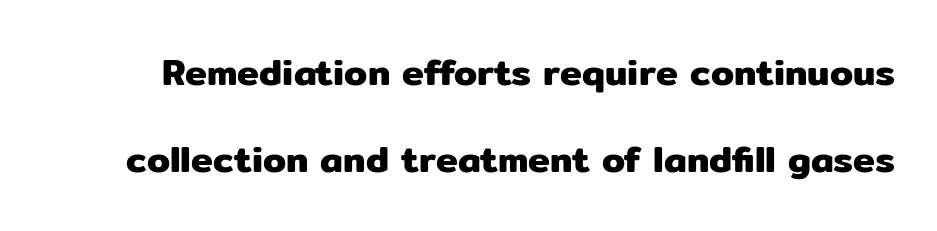
{"serif": "no", "italic": "no", "width": "normal", "stroke_contrast": "low", "x_height": "medium", "monospaced": "no", "underline": "no", "line_spacing": "loose", "line_spacing_ratio": 2.36, "letter_spacing": "normal", "letter_spacing_em": 0.0, "glyph_px": 37}
